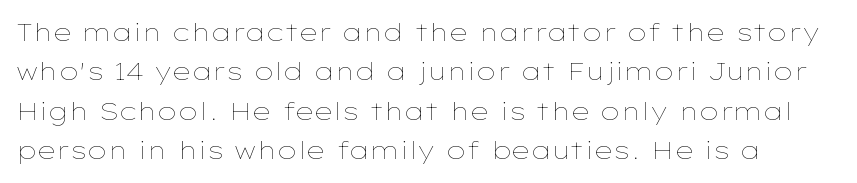
Q: Is the text bold? A: No.
Q: Is the text italic (slanted)? A: No, it is upright.
Q: Is the text underlined? A: No.
Q: Is the spacing between letters normal or unusually wide? A: Normal.
Q: Is the spacing between lines tight, normal or loose? A: Normal.
